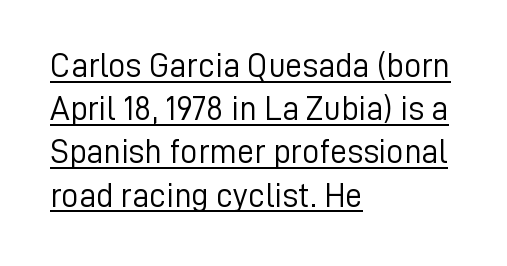
The image shows 34 px light sans-serif type, upright; set left-aligned, normal line spacing (1.27x), normal letter spacing, underlined; low stroke contrast and a medium x-height.
